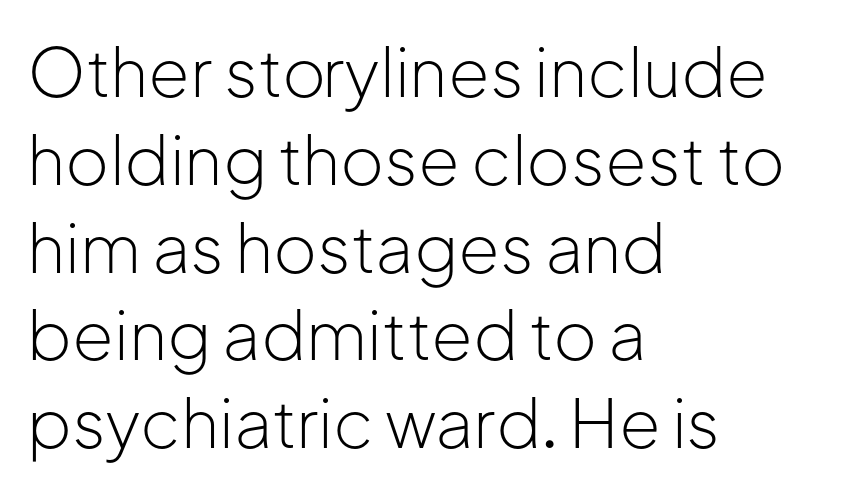
{"serif": "no", "italic": "no", "bold": "no", "weight": "light", "width": "normal", "stroke_contrast": "low", "x_height": "medium", "monospaced": "no", "underline": "no", "align": "left", "line_spacing": "normal", "line_spacing_ratio": 1.31, "letter_spacing": "normal", "letter_spacing_em": 0.0, "glyph_px": 67}
